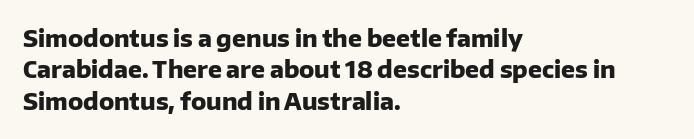
If you drew a line through each stem, it would be perfectly vertical. The face used here has the dense, thick strokes of a bold. All the whitespace from short lines collects on the right. Observe the ordinary spacing: letters are neighbours, not strangers. Rule under the text: the space is simply empty.
